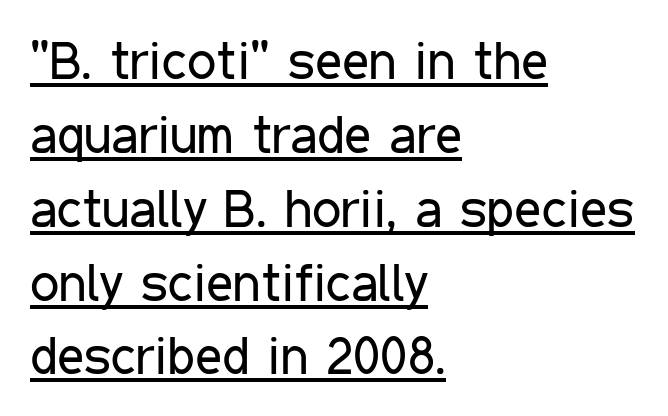
Check where the strokes stop: nothing finishes them off — pure sans. The face looks like a standard text weight, possibly lighter. The axis of the letterforms is exactly vertical. Think of a printed novel: that variable character pitch is what you see here. Between one letter and the next there's only the usual sliver of space.
